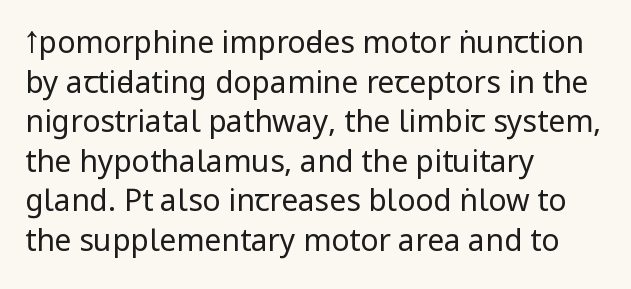
The image shows 30 px regular-weight, condensed sans-serif type, upright; set left-aligned, normal line spacing (1.32x), normal letter spacing, not underlined; low stroke contrast and a large x-height.
